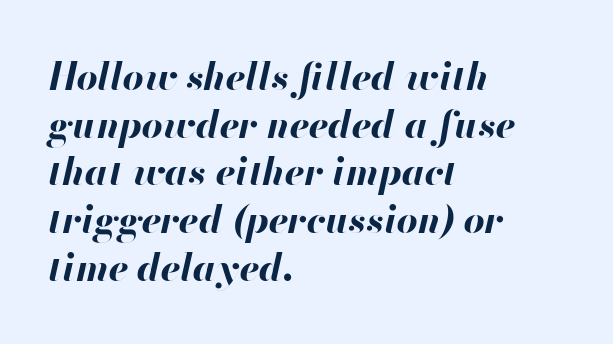
{"italic": "yes", "lean": "right", "slant_degrees": 13, "bold": "yes", "weight": "bold", "width": "normal", "stroke_contrast": "high", "x_height": "small", "monospaced": "no", "underline": "no", "align": "left", "line_spacing": "normal", "line_spacing_ratio": 1.29, "letter_spacing": "normal", "letter_spacing_em": 0.0, "glyph_px": 37}
